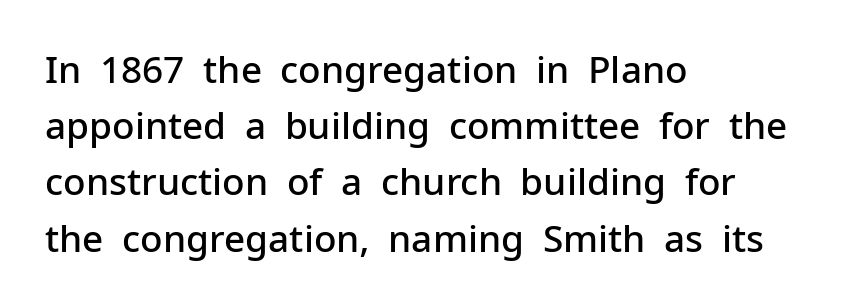
Q: Is the text bold? A: Semi-bold.
Q: Is the text italic (slanted)? A: No, it is upright.
Q: Is the typeface a serif or a sans-serif typeface? A: Sans-serif.
Q: Is the text underlined? A: No.
Q: How is the paragraph aligned? A: Left-aligned.
Q: Is the spacing between letters normal or unusually wide? A: Normal.
Q: Is the spacing between lines tight, normal or loose? A: Normal.
Q: Width (condensed, normal, or wide)? A: Normal.
Q: Stroke contrast? A: Low.
Q: x-height? A: Medium.
Q: Monospaced? A: No.
